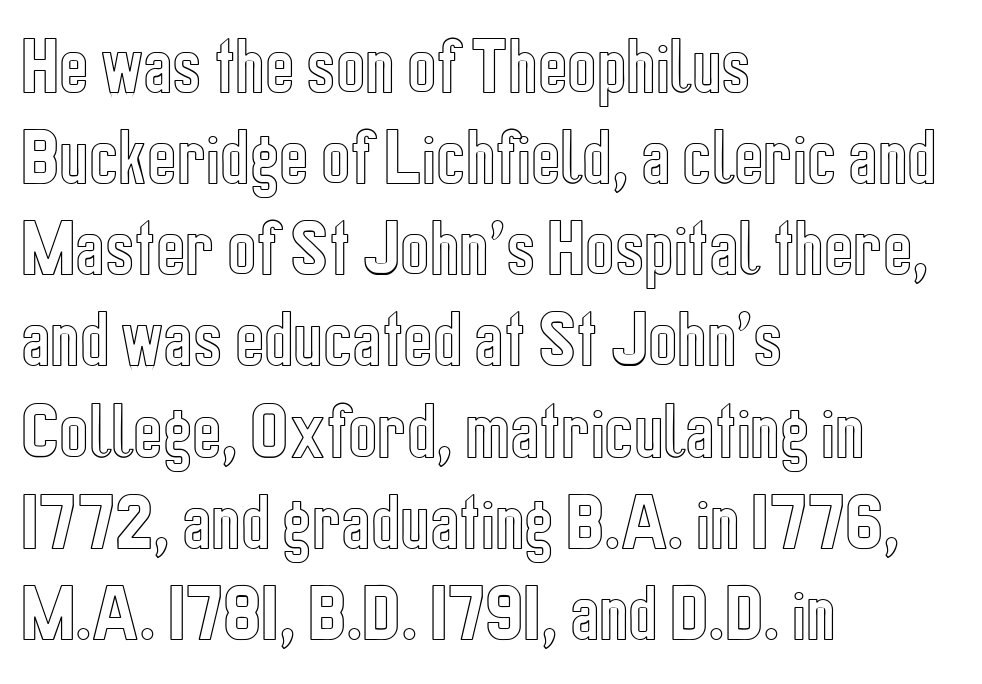
{"italic": "no", "width": "condensed", "x_height": "medium", "monospaced": "no", "underline": "no", "align": "left", "line_spacing": "normal", "line_spacing_ratio": 1.47, "letter_spacing": "normal", "letter_spacing_em": 0.0, "glyph_px": 62}
